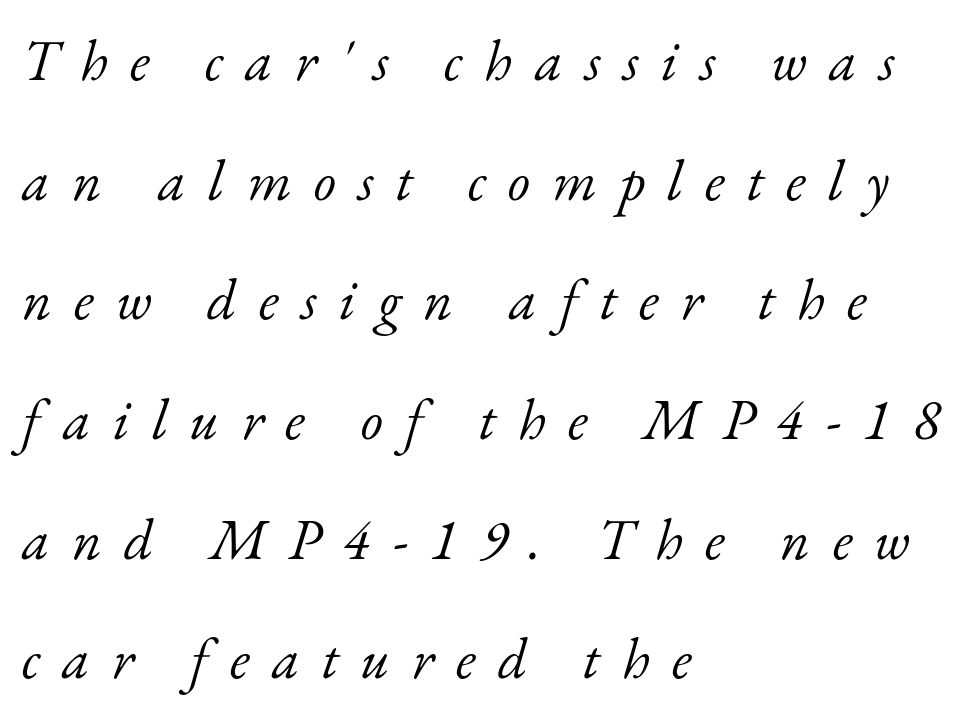
{"serif": "yes", "italic": "yes", "lean": "right", "slant_degrees": 17, "bold": "no", "weight": "light", "width": "normal", "stroke_contrast": "low", "x_height": "small", "monospaced": "no", "underline": "no", "align": "left", "line_spacing": "loose", "line_spacing_ratio": 2.1, "letter_spacing": "wide", "letter_spacing_em": 0.39, "glyph_px": 57}
